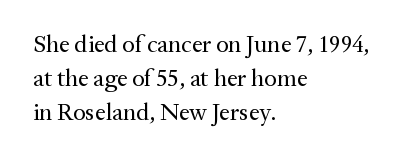
Q: Is the text bold? A: No.
Q: Is the text italic (slanted)? A: No, it is upright.
Q: Is the text underlined? A: No.
Q: How is the paragraph aligned? A: Left-aligned.
Q: Is the spacing between letters normal or unusually wide? A: Normal.
Q: Is the spacing between lines tight, normal or loose? A: Normal.
